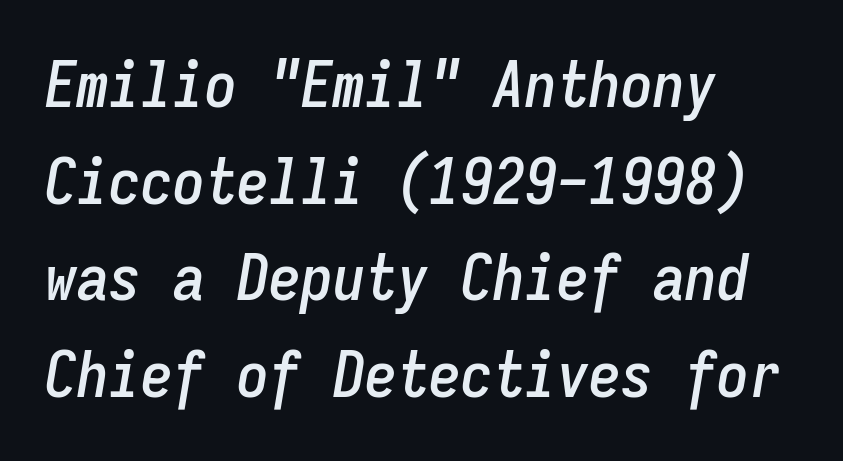
Q: Is the text italic (slanted)? A: Yes, it leans right by about 9 degrees.
Q: Is the text underlined? A: No.
Q: How is the paragraph aligned? A: Left-aligned.
Q: Is the spacing between letters normal or unusually wide? A: Normal.
Q: Is the spacing between lines tight, normal or loose? A: Normal.
Q: Width (condensed, normal, or wide)? A: Condensed.
Q: Stroke contrast? A: Low.
Q: x-height? A: Medium.
Q: Monospaced? A: Yes.
